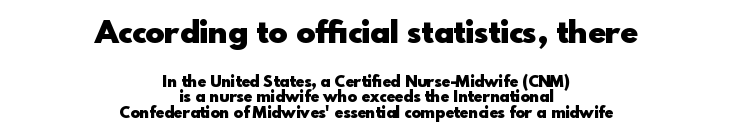
Q: Is the text bold? A: Yes.
Q: Is the text italic (slanted)? A: No, it is upright.
Q: Is the typeface a serif or a sans-serif typeface? A: Sans-serif.
Q: Is the text underlined? A: No.
Q: How is the paragraph aligned? A: Centered.
Q: Is the spacing between letters normal or unusually wide? A: Normal.
Q: Is the spacing between lines tight, normal or loose? A: Tight.
Q: Which block of text is set in a larger size, the first (top) or the second (bottom)? A: The first (top) one.
Q: Width (condensed, normal, or wide)? A: Normal.
Q: x-height? A: Small.
Q: Monospaced? A: No.
